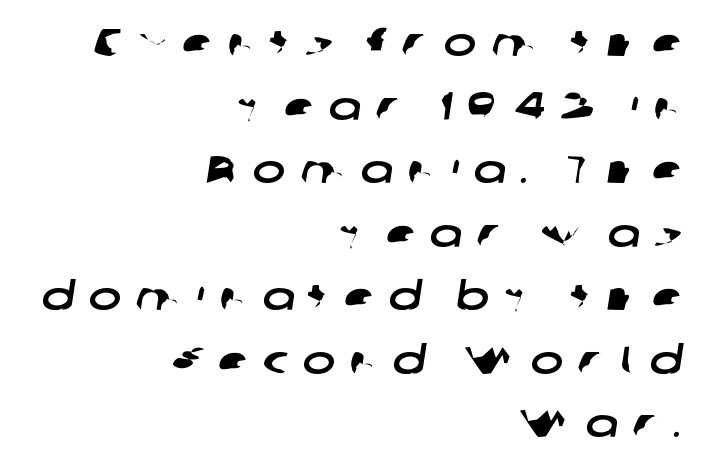
The image shows 39 px wide sans-serif type; set right-aligned, normal line spacing (1.63x), unusually wide letter spacing (+0.37 em), not underlined; low stroke contrast and a medium x-height.
